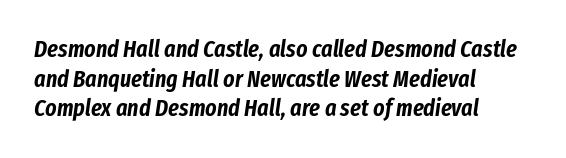
{"italic": "yes", "lean": "right", "slant_degrees": 8, "underline": "no", "align": "left", "line_spacing_ratio": 1.23, "letter_spacing": "normal", "letter_spacing_em": 0.0, "glyph_px": 24}
